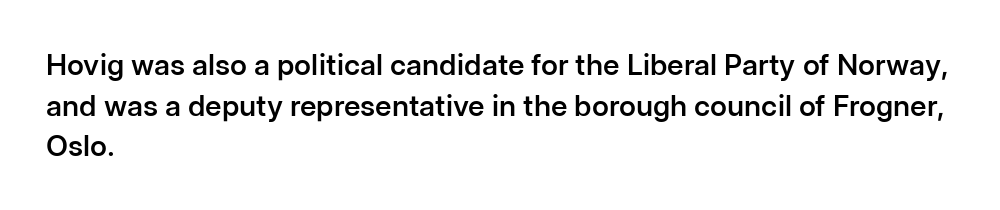
Q: Is the text bold? A: Semi-bold.
Q: Is the text italic (slanted)? A: No, it is upright.
Q: Is the typeface a serif or a sans-serif typeface? A: Sans-serif.
Q: Is the text underlined? A: No.
Q: How is the paragraph aligned? A: Left-aligned.
Q: Is the spacing between letters normal or unusually wide? A: Normal.
Q: Is the spacing between lines tight, normal or loose? A: Normal.
Q: Width (condensed, normal, or wide)? A: Normal.
Q: Stroke contrast? A: Low.
Q: x-height? A: Medium.
Q: Monospaced? A: No.
